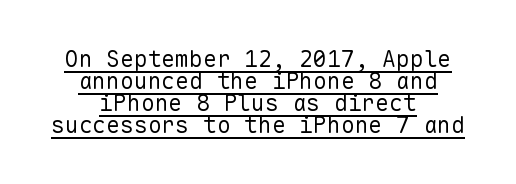
Q: Is the text bold? A: No.
Q: Is the text italic (slanted)? A: No, it is upright.
Q: Is the text underlined? A: Yes.
Q: How is the paragraph aligned? A: Centered.
Q: Is the spacing between letters normal or unusually wide? A: Normal.
Q: Is the spacing between lines tight, normal or loose? A: Tight.
